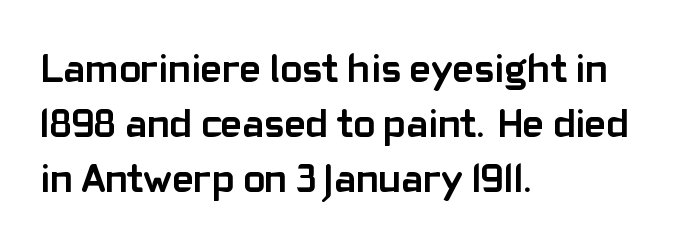
Q: Is the text bold? A: Yes.
Q: Is the text italic (slanted)? A: No, it is upright.
Q: Is the typeface a serif or a sans-serif typeface? A: Sans-serif.
Q: Is the text underlined? A: No.
Q: How is the paragraph aligned? A: Left-aligned.
Q: Is the spacing between letters normal or unusually wide? A: Normal.
Q: Is the spacing between lines tight, normal or loose? A: Normal.
Q: Width (condensed, normal, or wide)? A: Normal.
Q: Stroke contrast? A: Low.
Q: x-height? A: Medium.
Q: Monospaced? A: No.
